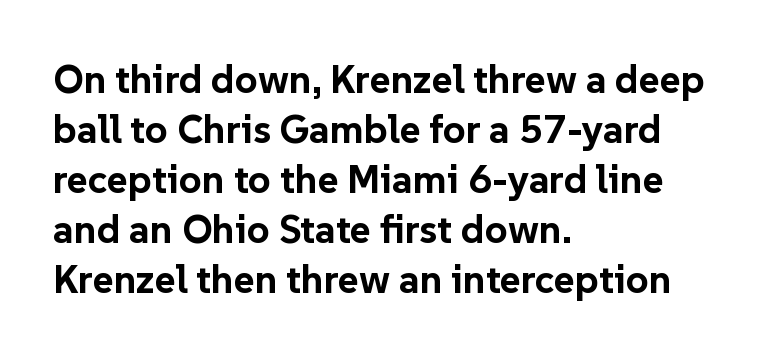
{"serif": "no", "italic": "no", "bold": "yes", "weight": "bold", "width": "normal", "stroke_contrast": "low", "x_height": "medium", "monospaced": "no", "underline": "no", "align": "left", "line_spacing": "normal", "line_spacing_ratio": 1.25, "letter_spacing": "normal", "letter_spacing_em": 0.0, "glyph_px": 40}
